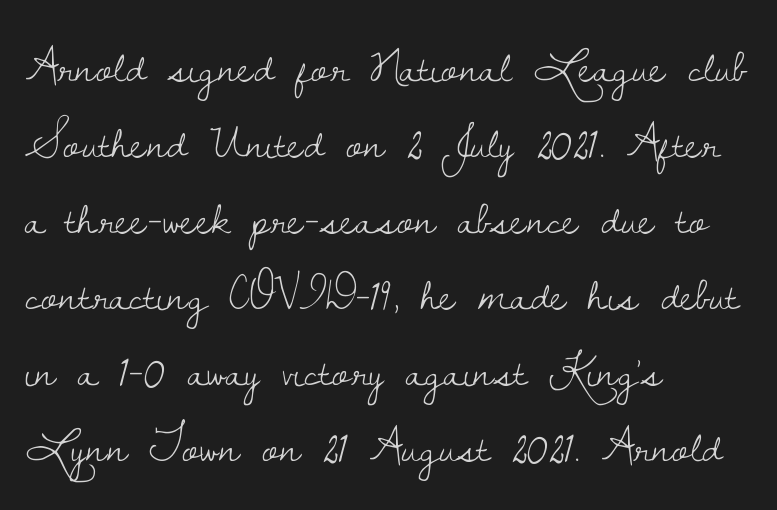
Compared with typical paragraphs, the rows here are spaced about the same. Honestly, there is no underline to notice here at all. A typesetter would call this proportional, since set widths differ per character. Stem width sits at or under what a default text font uses. You can tell from the footed stems that serif type was used.
